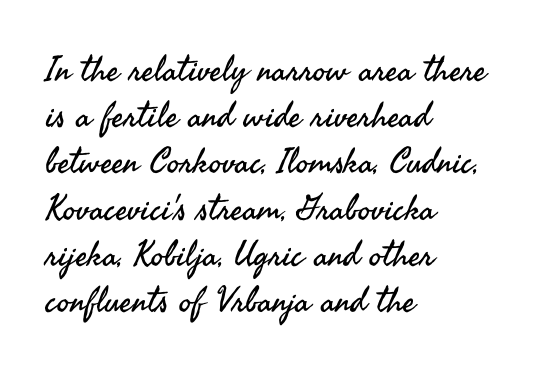
This is sans-serif lettering, the kind often seen on screens and signage. You could call the tracking neutral — neither tight nor loose. Think of a printed novel: that variable character pitch is what you see here. Reading down the column, the eye jumps a familiar distance to each next line. The baseline area is clear.
